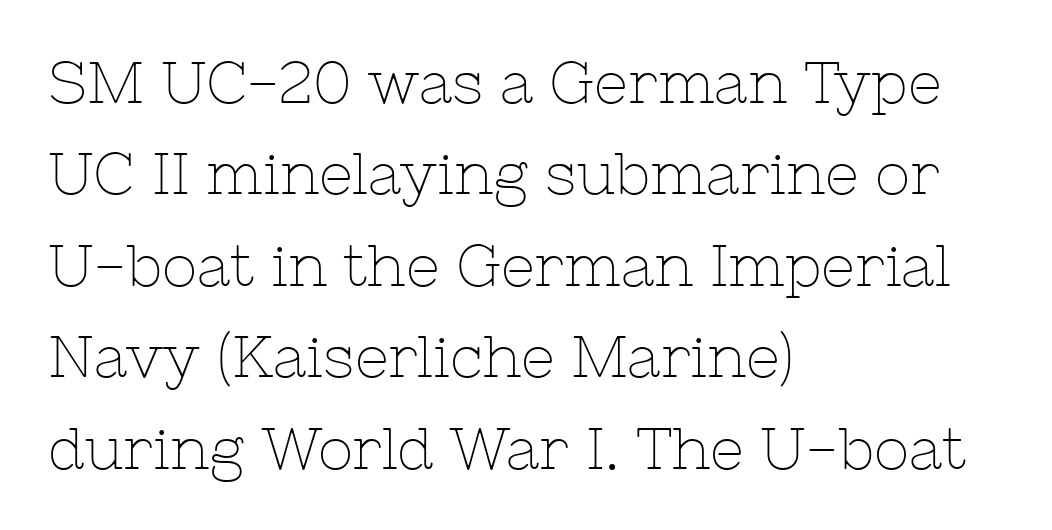
{"serif": "yes", "italic": "no", "bold": "no", "weight": "thin", "width": "normal", "stroke_contrast": "low", "x_height": "medium", "monospaced": "no", "underline": "no", "align": "left", "line_spacing": "normal", "line_spacing_ratio": 1.55, "letter_spacing": "normal", "letter_spacing_em": 0.0, "glyph_px": 59}
